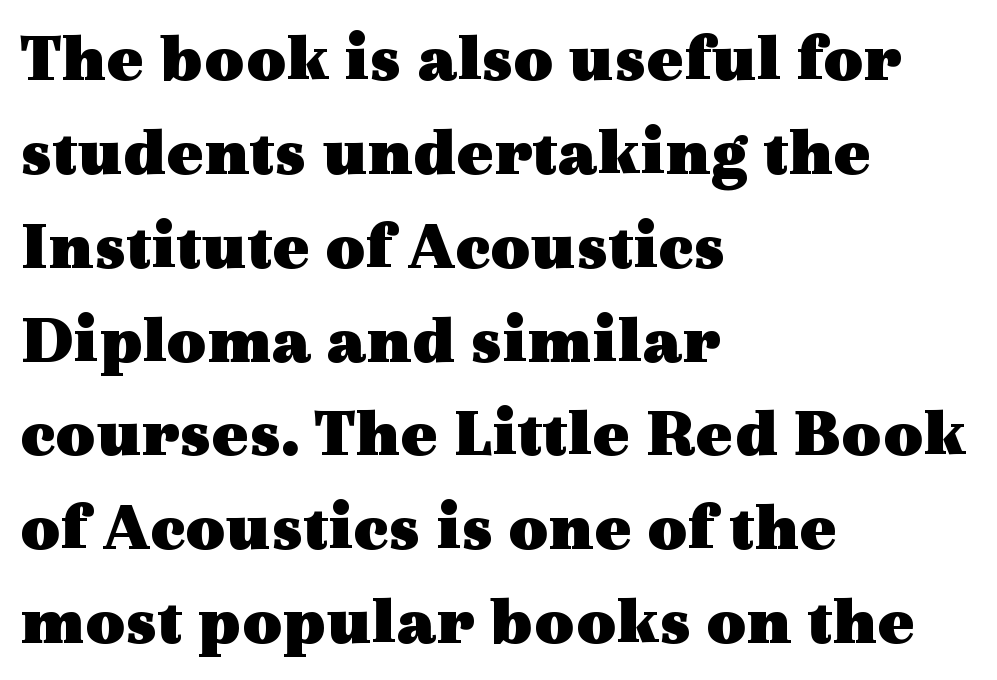
In CSS terms this would be text-align: left. The lines sit at an ordinary, default distance from one another. Posture: vertical. The typesetting leans heavy: a genuine bold. A typesetter would call this proportional, since set widths differ per character. What kind of face is this? One with serifs.
